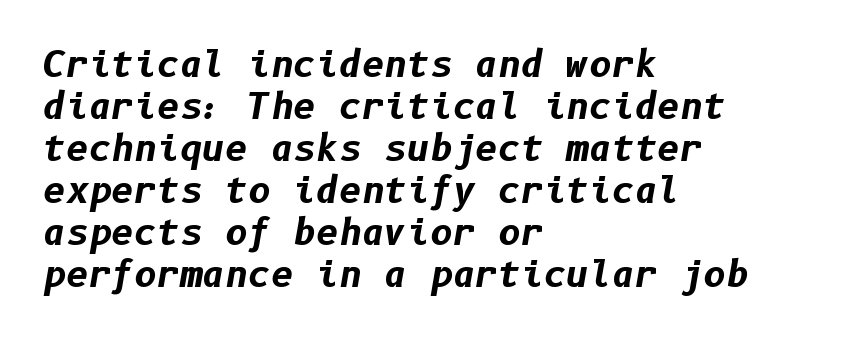
{"italic": "yes", "lean": "right", "slant_degrees": 10, "bold": "yes", "weight": "bold", "width": "normal", "stroke_contrast": "low", "x_height": "medium", "underline": "no", "align": "left", "line_spacing_ratio": 1.2, "letter_spacing": "normal", "letter_spacing_em": 0.0, "glyph_px": 35}
